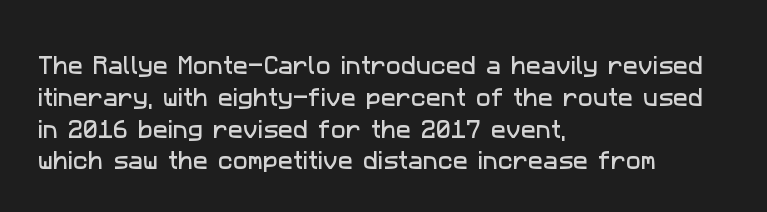
Q: Is the text underlined? A: No.
Q: How is the paragraph aligned? A: Left-aligned.
Q: Is the spacing between letters normal or unusually wide? A: Normal.
Q: Is the spacing between lines tight, normal or loose? A: Normal.
